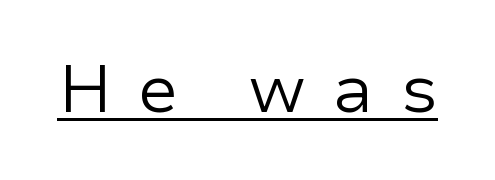
Q: Is the text bold? A: No.
Q: Is the text italic (slanted)? A: No, it is upright.
Q: Is the typeface a serif or a sans-serif typeface? A: Sans-serif.
Q: Is the text underlined? A: Yes.
Q: Is the spacing between letters normal or unusually wide? A: Unusually wide.
Q: Width (condensed, normal, or wide)? A: Normal.
Q: Stroke contrast? A: Low.
Q: x-height? A: Medium.
Q: Monospaced? A: No.
